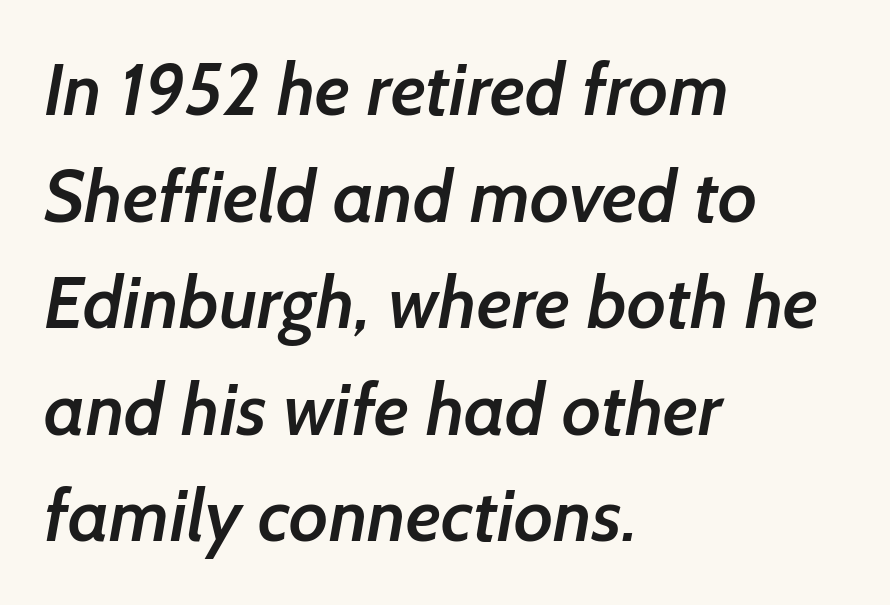
The characters look somewhat weighty, a semibold short of true bold. A typesetter would call this leading conventional body-copy spacing. No word sits above an underline. Type style note: lacks serifs. Here the glyphs are tracked normally, forming tight word shapes.
